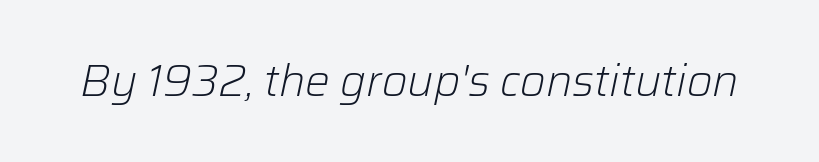
Rendered with sloped, italic letterforms. A clean baseline with only descenders dipping below it. Unbolded letterforms with no extra heft. Tracking here is standard; glyphs follow each other at the usual distance.
